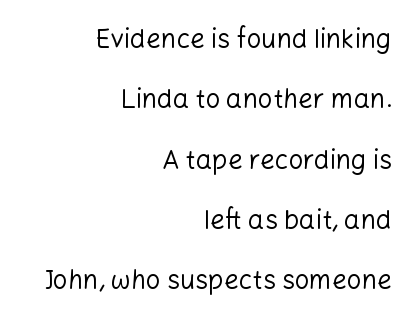
Q: Is the text bold? A: No.
Q: Is the text italic (slanted)? A: No, it is upright.
Q: Is the text underlined? A: No.
Q: How is the paragraph aligned? A: Right-aligned.
Q: Is the spacing between letters normal or unusually wide? A: Normal.
Q: Is the spacing between lines tight, normal or loose? A: Loose.
